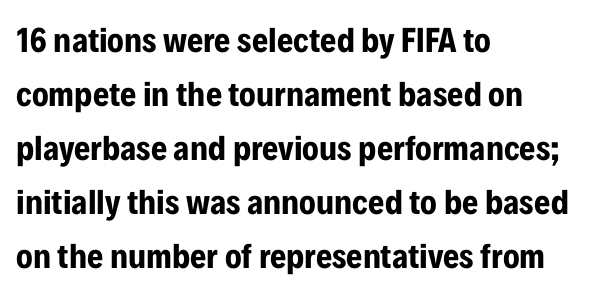
This sample is left-justified, so line endings fall wherever the words run out. Inter-character spacing is left at the font's built-in metrics. The strip under each line holds only bare page. Look at the bottom of the vertical strokes: they stop flat, with no serifs. The lettering holds an erect, upright posture throughout.
